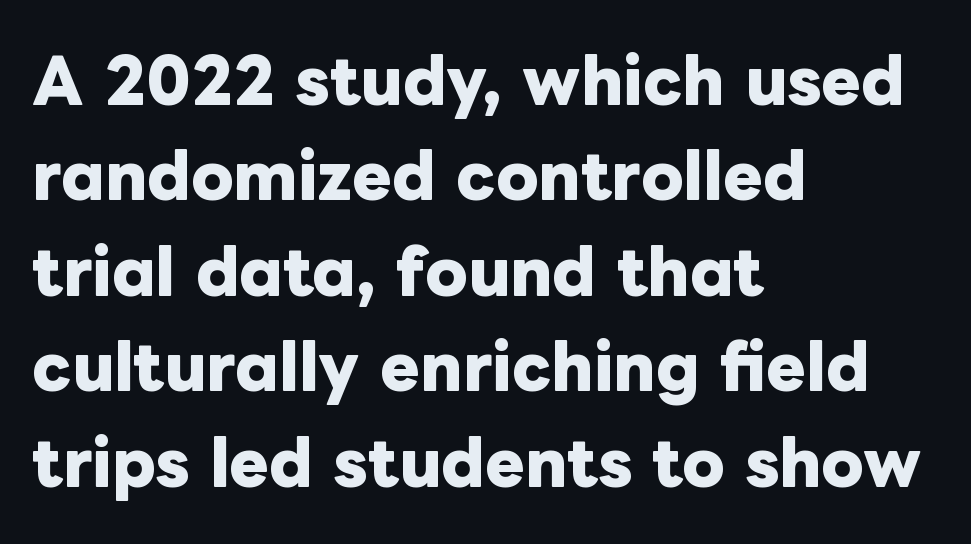
Q: Is the text bold? A: Yes.
Q: Is the text italic (slanted)? A: No, it is upright.
Q: Is the text underlined? A: No.
Q: How is the paragraph aligned? A: Left-aligned.
Q: Is the spacing between letters normal or unusually wide? A: Normal.
Q: Is the spacing between lines tight, normal or loose? A: Normal.
Q: Width (condensed, normal, or wide)? A: Normal.
Q: Stroke contrast? A: Low.
Q: x-height? A: Medium.
Q: Monospaced? A: No.
